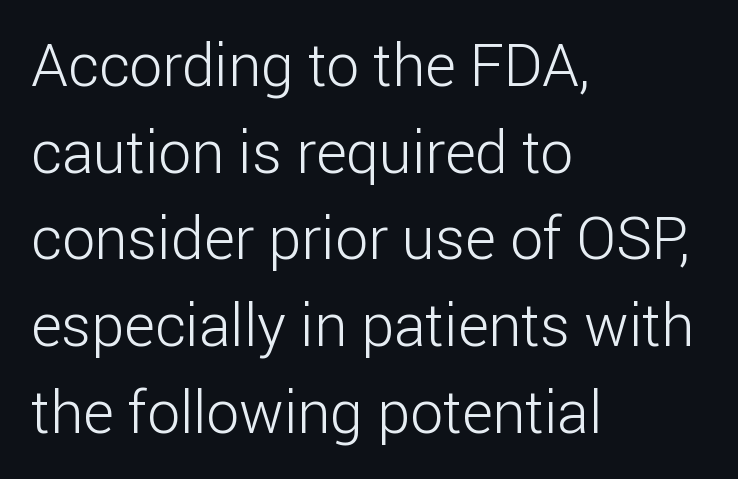
{"serif": "no", "italic": "no", "bold": "no", "weight": "light", "width": "normal", "stroke_contrast": "low", "x_height": "medium", "monospaced": "no", "underline": "no", "align": "left", "line_spacing": "normal", "line_spacing_ratio": 1.47, "letter_spacing": "normal", "letter_spacing_em": 0.0, "glyph_px": 59}
